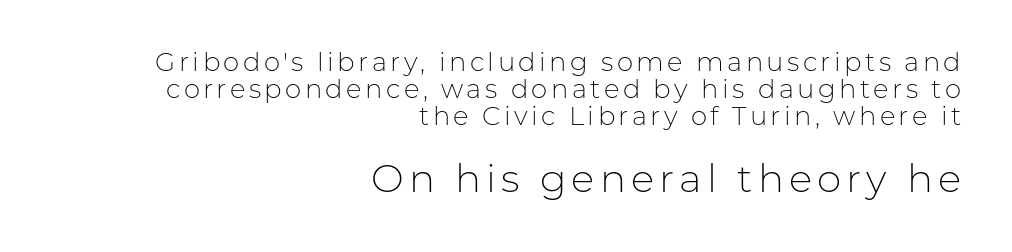
Q: Is the text bold? A: No.
Q: Is the text italic (slanted)? A: No, it is upright.
Q: Is the typeface a serif or a sans-serif typeface? A: Sans-serif.
Q: Is the text underlined? A: No.
Q: How is the paragraph aligned? A: Right-aligned.
Q: Is the spacing between lines tight, normal or loose? A: Tight.
Q: Which block of text is set in a larger size, the first (top) or the second (bottom)? A: The second (bottom) one.
Q: Width (condensed, normal, or wide)? A: Normal.
Q: Stroke contrast? A: Low.
Q: x-height? A: Medium.
Q: Monospaced? A: No.
